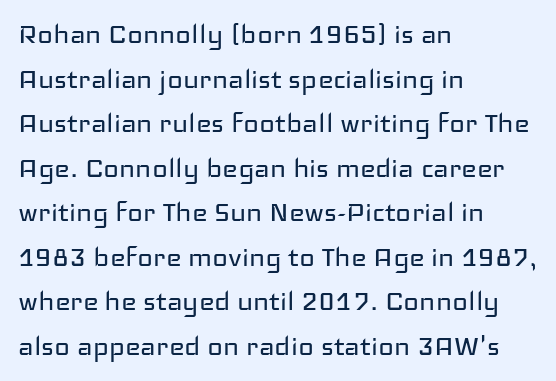
The setting favours the left margin, as ordinary paragraphs usually do. Spacing between characters is what you'd get straight out of the box. Vertical strokes here are truly vertical. Rows of type keep a routine distance in the vertical direction. The type family on display is of the sans-serif kind.
